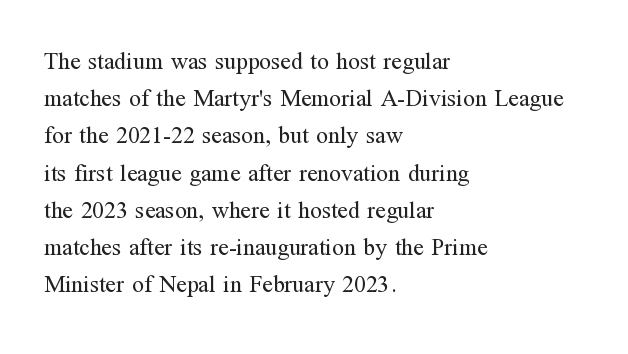
The image shows 24 px text type, upright; set left-aligned, normal line spacing (1.55x), normal letter spacing, not underlined.
